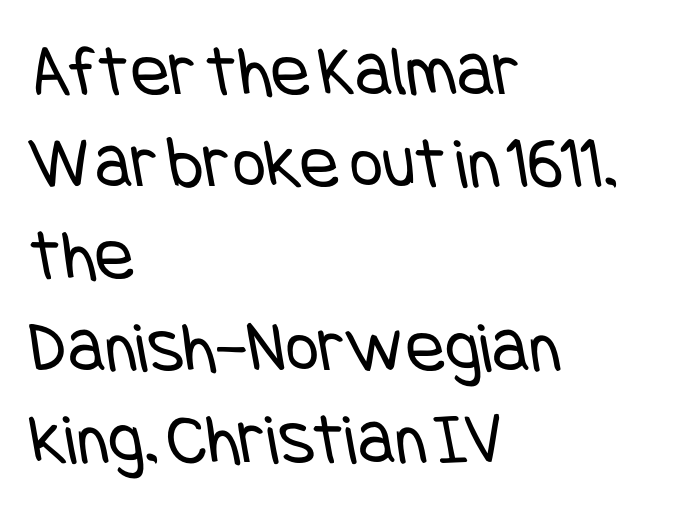
Q: Is the text bold? A: No.
Q: Is the typeface a serif or a sans-serif typeface? A: Sans-serif.
Q: Is the text underlined? A: No.
Q: How is the paragraph aligned? A: Left-aligned.
Q: Is the spacing between letters normal or unusually wide? A: Normal.
Q: Is the spacing between lines tight, normal or loose? A: Normal.
Q: Width (condensed, normal, or wide)? A: Condensed.
Q: Stroke contrast? A: Low.
Q: x-height? A: Large.
